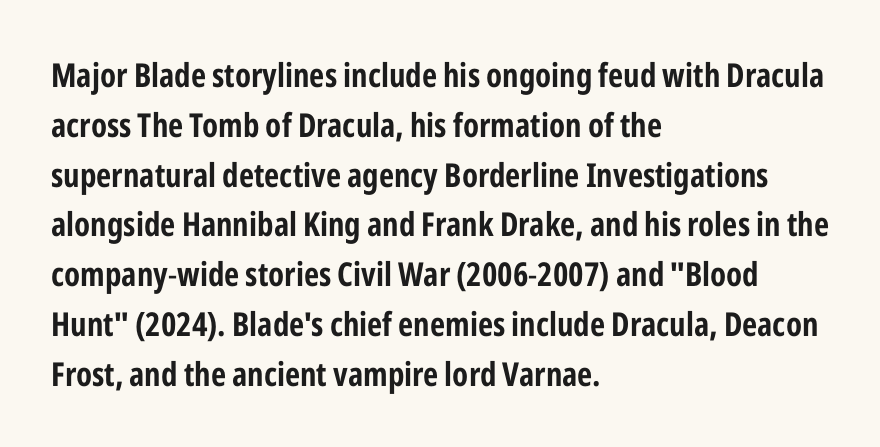
The image shows 33 px condensed sans-serif type, upright; set left-aligned, normal line spacing (1.51x), normal letter spacing, not underlined; low stroke contrast and a medium x-height.
